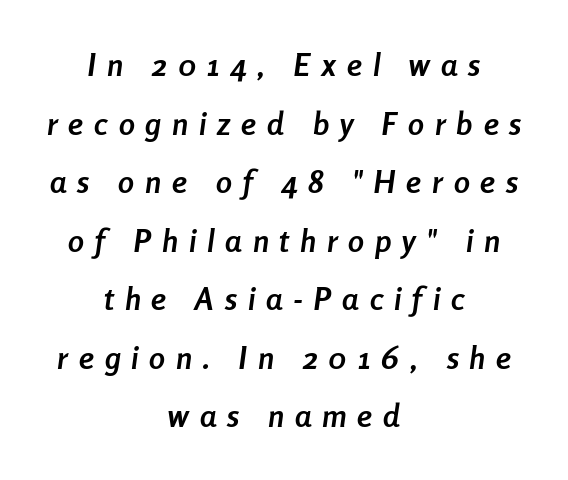
The image shows 32 px semibold, condensed type, italic (leaning right); set centered, line spacing 1.83x, unusually wide letter spacing (+0.34 em), not underlined; low stroke contrast and a medium x-height.
